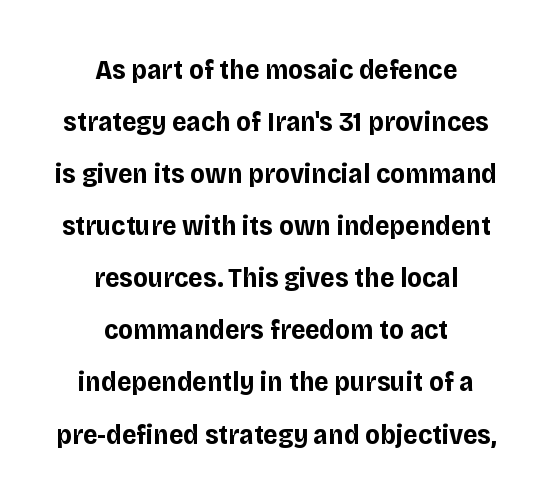
{"serif": "no", "italic": "no", "bold": "yes", "weight": "bold", "width": "normal", "stroke_contrast": "low", "x_height": "large", "monospaced": "no", "underline": "no", "align": "center", "line_spacing_ratio": 1.86, "letter_spacing": "normal", "letter_spacing_em": 0.0, "glyph_px": 28}
